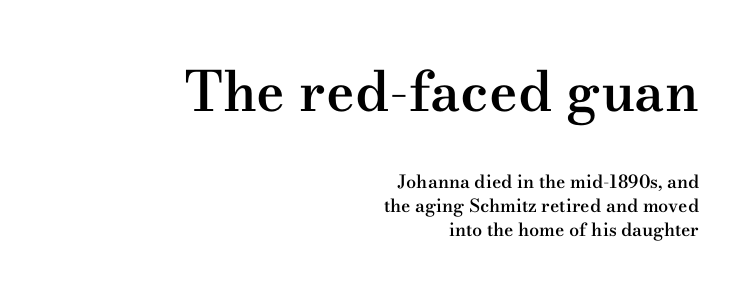
The image shows 55 px semibold, wide serif type, upright; set right-aligned, normal line spacing (1.34x), normal letter spacing, not underlined; the first (top) block is 3.06x larger; medium stroke contrast and a small x-height.
